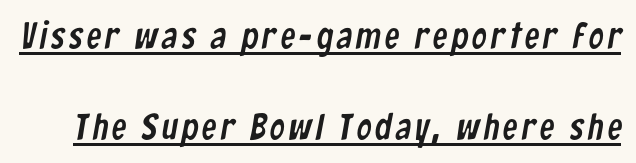
The image shows 37 px condensed sans-serif type; set loose line spacing (2.45x), underlined; low stroke contrast and a medium x-height.
